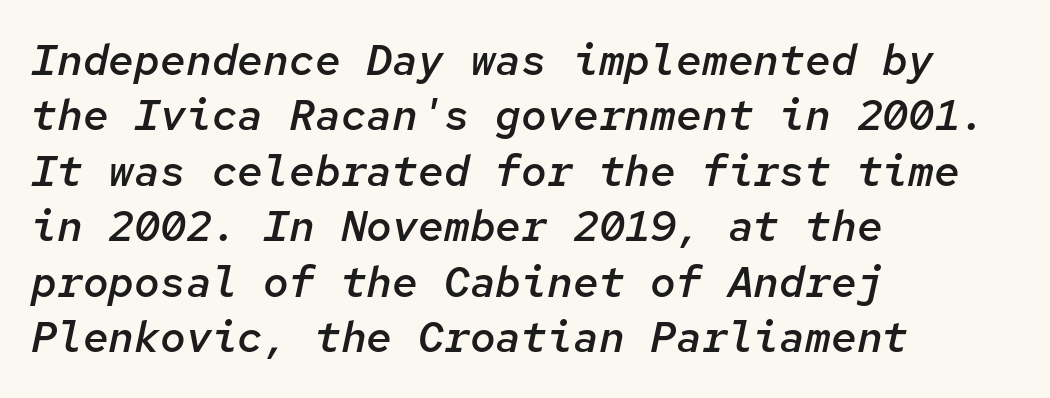
Q: Is the text bold? A: Semi-bold.
Q: Is the text italic (slanted)? A: Yes, it leans right by about 12 degrees.
Q: Is the text underlined? A: No.
Q: How is the paragraph aligned? A: Left-aligned.
Q: Is the spacing between letters normal or unusually wide? A: Normal.
Q: Is the spacing between lines tight, normal or loose? A: Normal.
Q: Width (condensed, normal, or wide)? A: Normal.
Q: Stroke contrast? A: Low.
Q: x-height? A: Medium.
Q: Monospaced? A: Yes.
